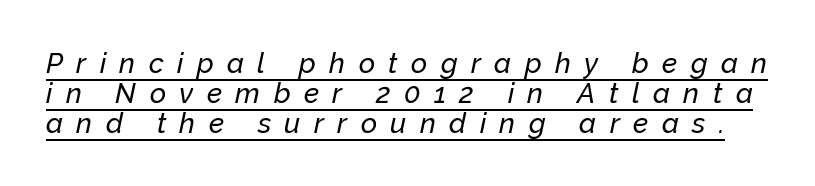
The image shows 28 px text type, italic (leaning right); set tight line spacing (1.07x), unusually wide letter spacing (+0.48 em), underlined; low stroke contrast and a medium x-height.
